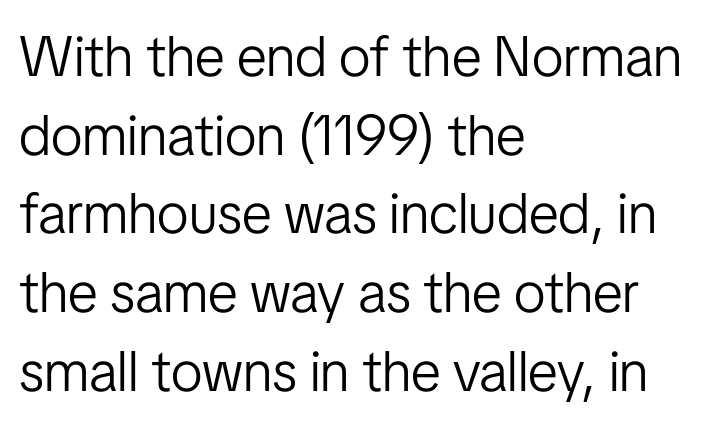
A bare baseline throughout the passage. Does the leading feel generous? No, just average. What kind of face is this? One without serifs — a sans. No extra ink here — the face is not bold. Ordinary non-slanted type is in use.
